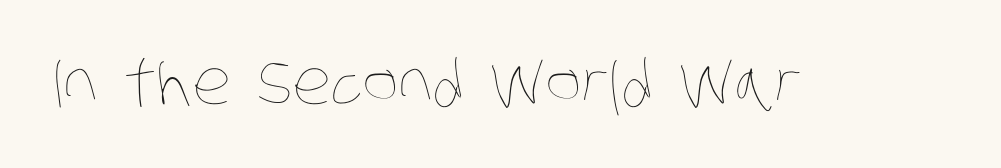
Q: Is the text bold? A: No.
Q: Is the text underlined? A: No.
Q: Is the spacing between letters normal or unusually wide? A: Normal.
Q: Width (condensed, normal, or wide)? A: Condensed.
Q: Stroke contrast? A: Low.
Q: x-height? A: Large.
Q: Monospaced? A: No.
